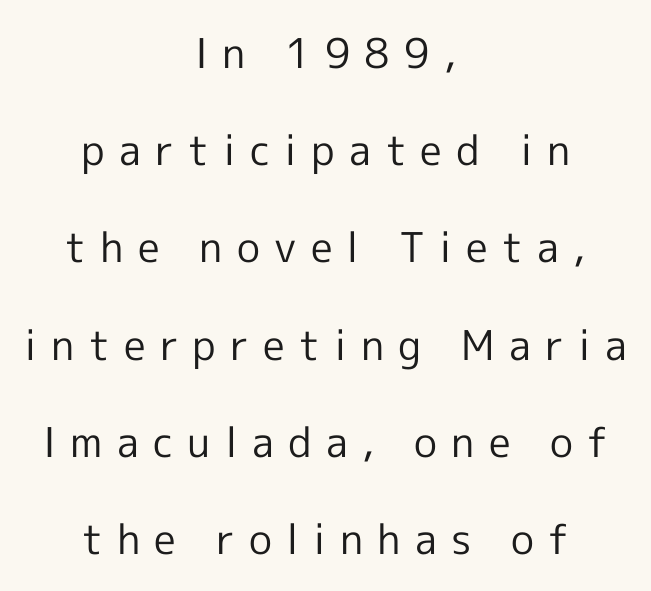
{"serif": "no", "italic": "no", "bold": "no", "weight": "regular", "width": "normal", "x_height": "medium", "monospaced": "no", "underline": "no", "align": "center", "line_spacing": "loose", "line_spacing_ratio": 2.37, "letter_spacing": "wide", "letter_spacing_em": 0.35, "glyph_px": 41}
